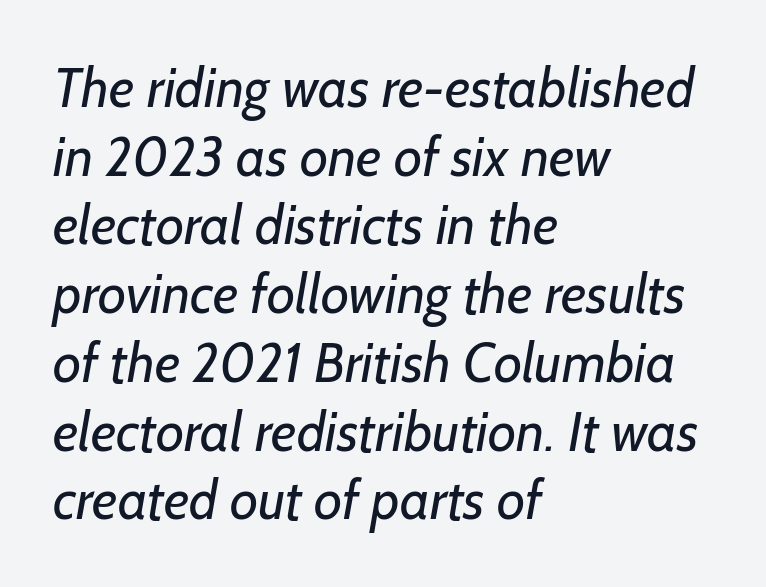
Underline: absent. Stroke mass is kept to a normal reading level or below. This sample has the flowing, uneven cadence of proportional lettering. Notice how the passage keeps a crisp vertical edge on the left only. Does the type have serifs? No, each stem ends abruptly. You could call the tracking neutral — neither tight nor loose.
